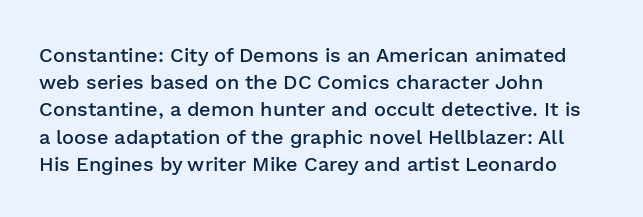
The image shows 20 px text type, upright; set left-aligned, normal line spacing (1.36x), normal letter spacing, not underlined.
